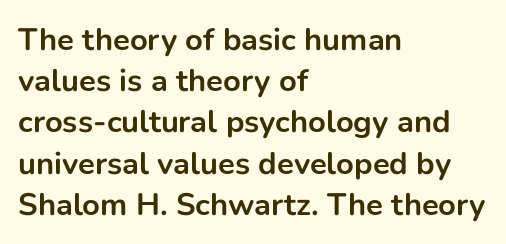
Q: Is the text bold? A: Yes.
Q: Is the text italic (slanted)? A: No, it is upright.
Q: Is the typeface a serif or a sans-serif typeface? A: Sans-serif.
Q: Is the text underlined? A: No.
Q: How is the paragraph aligned? A: Left-aligned.
Q: Is the spacing between letters normal or unusually wide? A: Normal.
Q: Is the spacing between lines tight, normal or loose? A: Normal.
Q: Width (condensed, normal, or wide)? A: Normal.
Q: Stroke contrast? A: Low.
Q: x-height? A: Medium.
Q: Monospaced? A: No.
